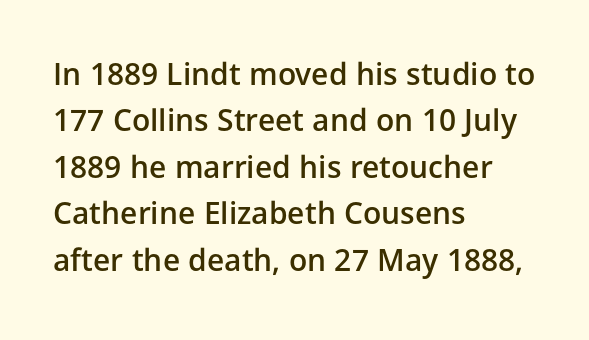
Q: Is the text bold? A: Semi-bold.
Q: Is the text italic (slanted)? A: No, it is upright.
Q: Is the typeface a serif or a sans-serif typeface? A: Sans-serif.
Q: Is the text underlined? A: No.
Q: How is the paragraph aligned? A: Left-aligned.
Q: Is the spacing between letters normal or unusually wide? A: Normal.
Q: Is the spacing between lines tight, normal or loose? A: Normal.
Q: Width (condensed, normal, or wide)? A: Normal.
Q: Stroke contrast? A: Low.
Q: x-height? A: Medium.
Q: Monospaced? A: No.
